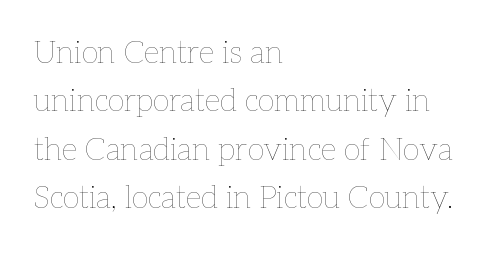
Q: Is the text bold? A: No.
Q: Is the text italic (slanted)? A: No, it is upright.
Q: Is the text underlined? A: No.
Q: How is the paragraph aligned? A: Left-aligned.
Q: Is the spacing between letters normal or unusually wide? A: Normal.
Q: Is the spacing between lines tight, normal or loose? A: Normal.
Q: Width (condensed, normal, or wide)? A: Normal.
Q: Stroke contrast? A: Low.
Q: x-height? A: Medium.
Q: Monospaced? A: No.
